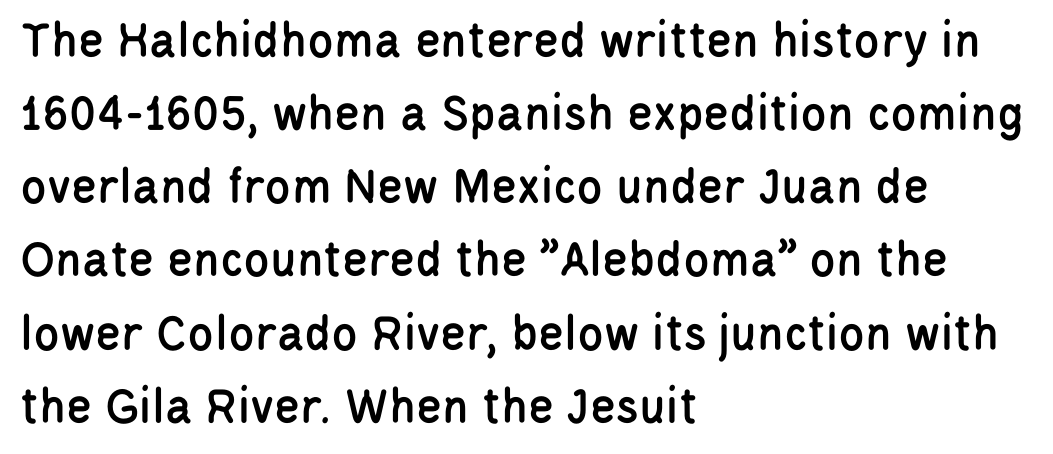
{"serif": "no", "italic": "no", "width": "condensed", "stroke_contrast": "low", "x_height": "large", "monospaced": "no", "underline": "no", "align": "left", "line_spacing": "normal", "line_spacing_ratio": 1.38, "letter_spacing": "normal", "letter_spacing_em": 0.0, "glyph_px": 53}
